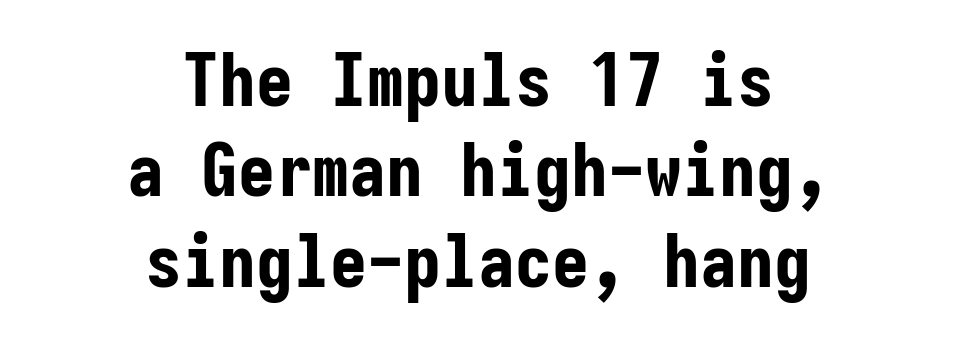
The image shows 74 px bold, condensed sans-serif type, upright, monospaced; set centered, line spacing 1.22x, normal letter spacing, not underlined; low stroke contrast and a medium x-height.
